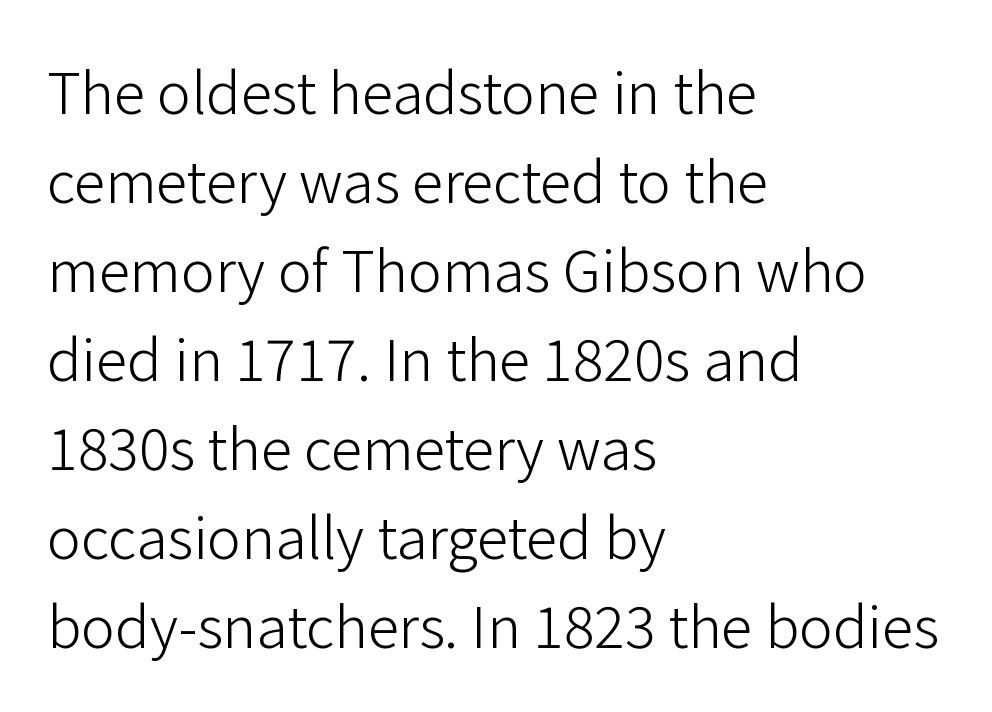
Q: Is the text bold? A: No.
Q: Is the text italic (slanted)? A: No, it is upright.
Q: Is the typeface a serif or a sans-serif typeface? A: Sans-serif.
Q: Is the text underlined? A: No.
Q: How is the paragraph aligned? A: Left-aligned.
Q: Is the spacing between letters normal or unusually wide? A: Normal.
Q: Is the spacing between lines tight, normal or loose? A: Normal.
Q: Width (condensed, normal, or wide)? A: Normal.
Q: Stroke contrast? A: Low.
Q: x-height? A: Medium.
Q: Monospaced? A: No.
